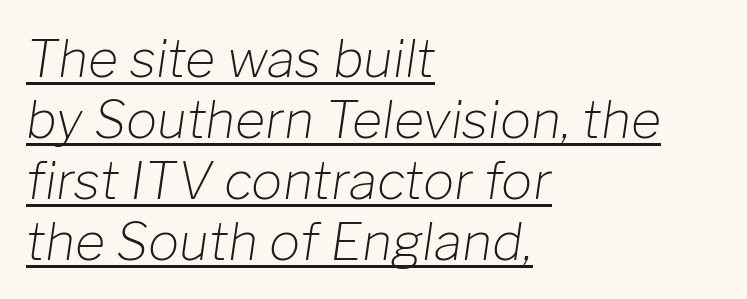
The image shows 52 px light type, italic (leaning right); set left-aligned, line spacing 1.17x, normal letter spacing, underlined; low stroke contrast and a medium x-height.
